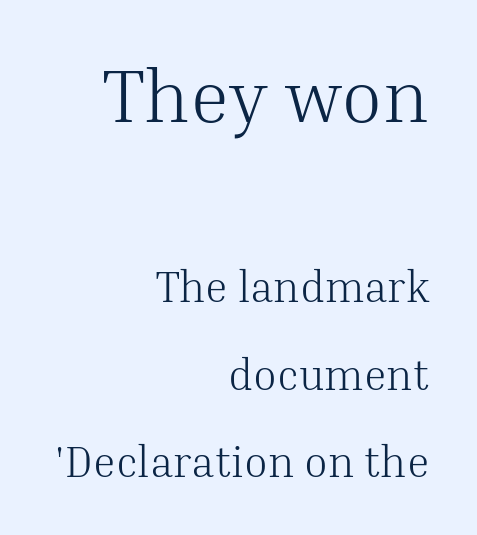
Tracking here is standard; glyphs follow each other at the usual distance. These lines are rendered in a variable-pitch font. Quick note: not italic, upright. Does the bottom block carry the larger type? No, the top block does. What kind of face is this? One with serifs. The strokes are not fattened; the text isn't bold.
